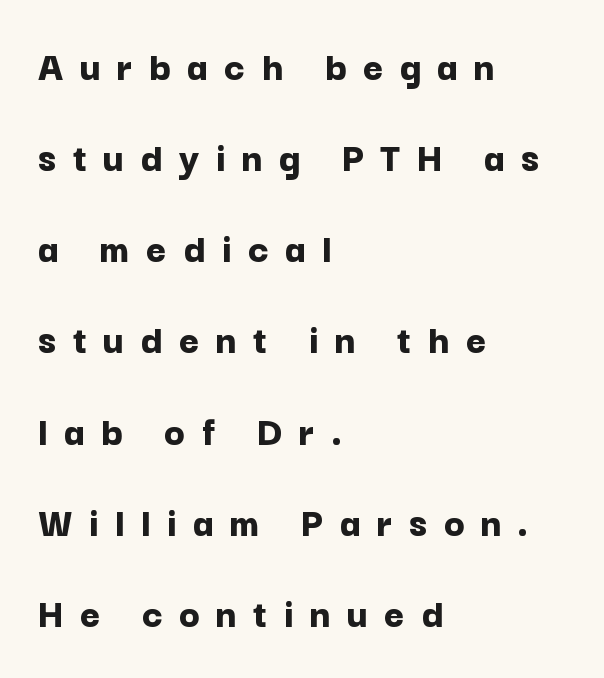
The lines are spread far apart with generous leading. The foot of each line stays bare and open. Is this a fixed-width face? No — the glyphs have proportional, varying widths. Here the glyphs are tracked loosely, breaking word shapes into spaced letters.
